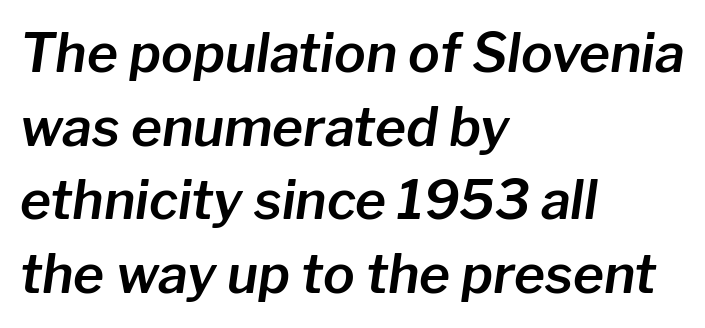
Q: Is the text italic (slanted)? A: Yes, it leans right by about 8 degrees.
Q: Is the text underlined? A: No.
Q: How is the paragraph aligned? A: Left-aligned.
Q: Is the spacing between letters normal or unusually wide? A: Normal.
Q: Is the spacing between lines tight, normal or loose? A: Normal.
Q: Width (condensed, normal, or wide)? A: Normal.
Q: Stroke contrast? A: Low.
Q: x-height? A: Medium.
Q: Monospaced? A: No.
